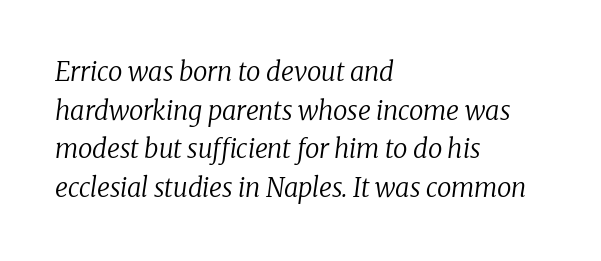
{"italic": "yes", "lean": "right", "slant_degrees": 8, "bold": "no", "underline": "no", "align": "left", "line_spacing": "normal", "line_spacing_ratio": 1.49, "letter_spacing": "normal", "letter_spacing_em": 0.0, "glyph_px": 26}
